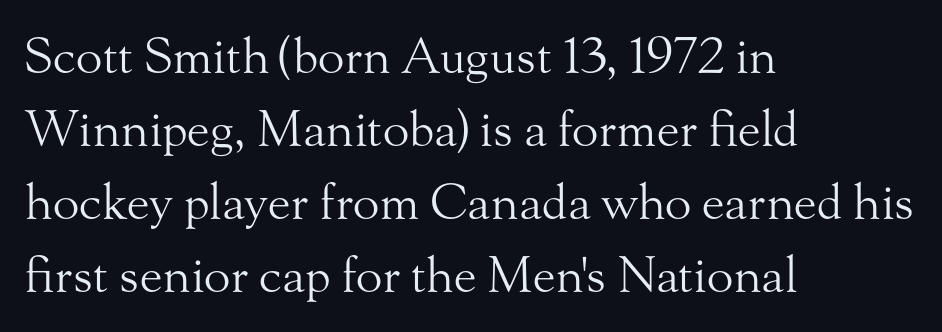
Do the characters align in a grid? No, the font is proportional. The passage shown stacks its lines at a standard gap. The typography opts for an upright posture over an oblique one. The gap between lines stays unmarked.
